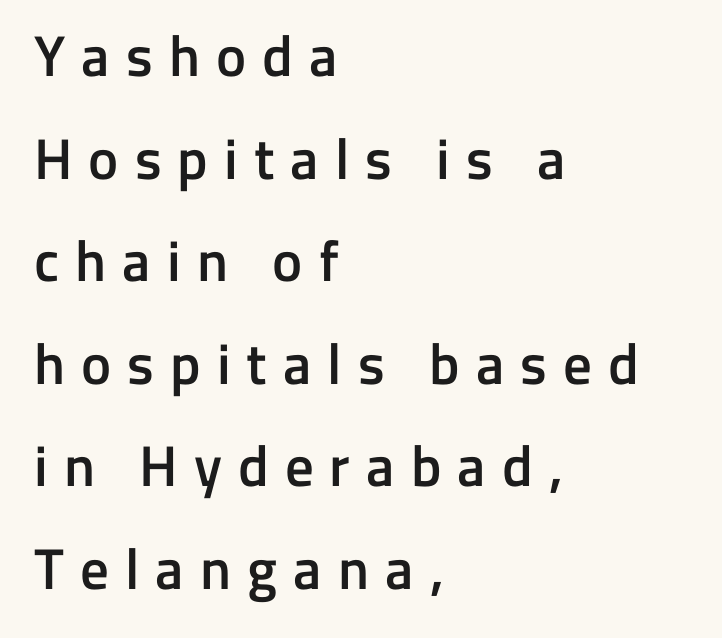
Q: Is the text bold? A: Semi-bold.
Q: Is the text italic (slanted)? A: No, it is upright.
Q: Is the typeface a serif or a sans-serif typeface? A: Sans-serif.
Q: Is the text underlined? A: No.
Q: How is the paragraph aligned? A: Left-aligned.
Q: Is the spacing between letters normal or unusually wide? A: Unusually wide.
Q: Width (condensed, normal, or wide)? A: Normal.
Q: Stroke contrast? A: Low.
Q: x-height? A: Medium.
Q: Monospaced? A: No.
